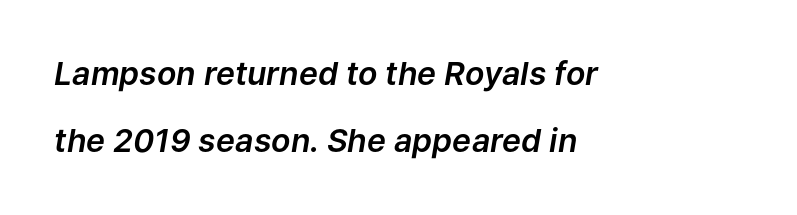
The letters advance in unequal steps, a hallmark of proportional type. Type without underlining. Does extra space separate the letters? No, they use regular spacing. Tall strokes in this sample are angled rather than plumb. Short and long lines alike share a common starting point at left. Rows of type keep a wide berth in the vertical direction.
